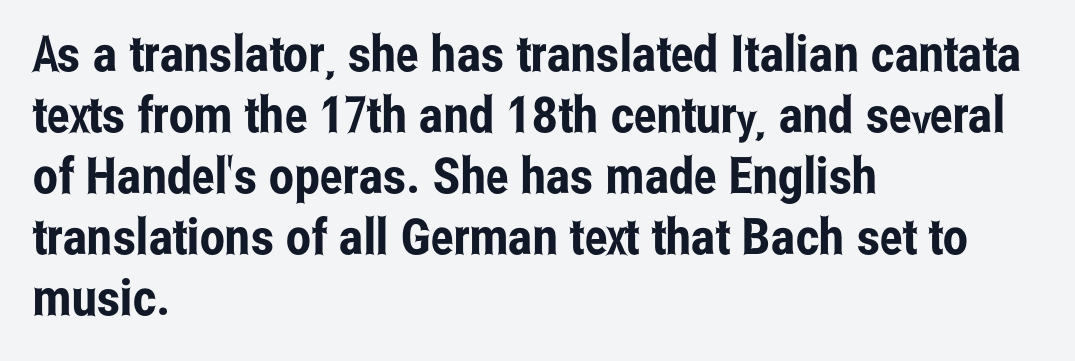
Q: Is the text italic (slanted)? A: No, it is upright.
Q: Is the typeface a serif or a sans-serif typeface? A: Sans-serif.
Q: Is the text underlined? A: No.
Q: How is the paragraph aligned? A: Left-aligned.
Q: Is the spacing between letters normal or unusually wide? A: Normal.
Q: Width (condensed, normal, or wide)? A: Condensed.
Q: Stroke contrast? A: Low.
Q: x-height? A: Medium.
Q: Monospaced? A: No.
